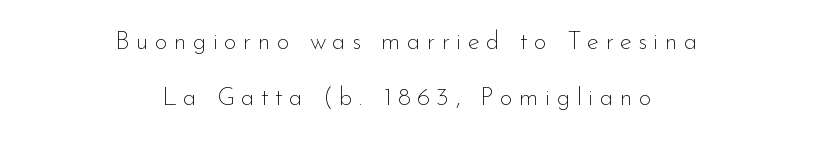
Q: Is the text bold? A: No.
Q: Is the text italic (slanted)? A: No, it is upright.
Q: Is the text underlined? A: No.
Q: How is the paragraph aligned? A: Centered.
Q: Is the spacing between letters normal or unusually wide? A: Unusually wide.
Q: Is the spacing between lines tight, normal or loose? A: Loose.
